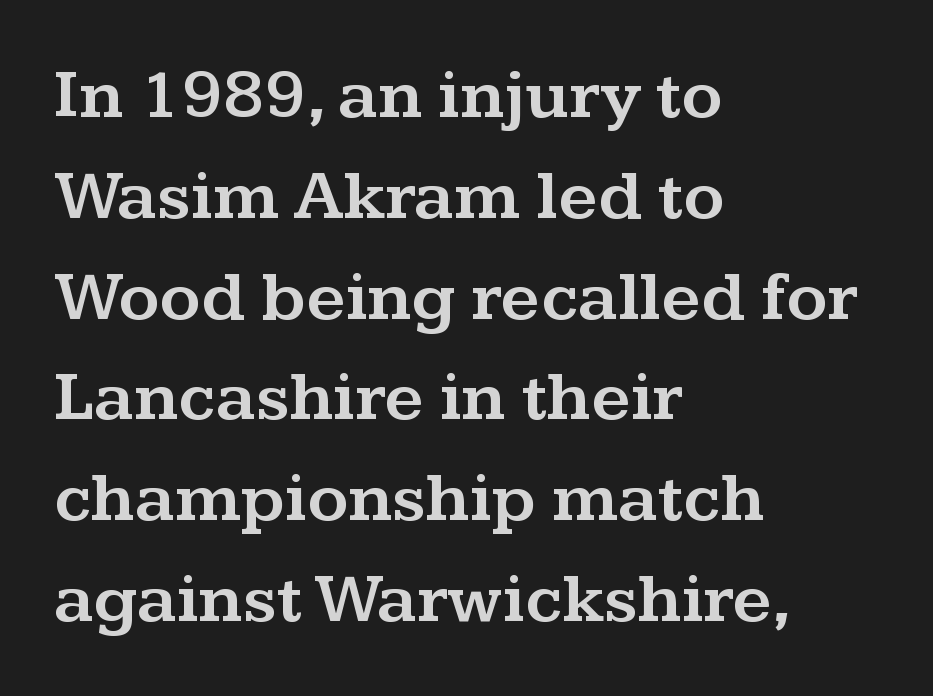
Q: Is the text italic (slanted)? A: No, it is upright.
Q: Is the typeface a serif or a sans-serif typeface? A: Serif.
Q: Is the text underlined? A: No.
Q: How is the paragraph aligned? A: Left-aligned.
Q: Is the spacing between letters normal or unusually wide? A: Normal.
Q: Is the spacing between lines tight, normal or loose? A: Normal.
Q: Width (condensed, normal, or wide)? A: Wide.
Q: Stroke contrast? A: Medium.
Q: x-height? A: Medium.
Q: Monospaced? A: No.
